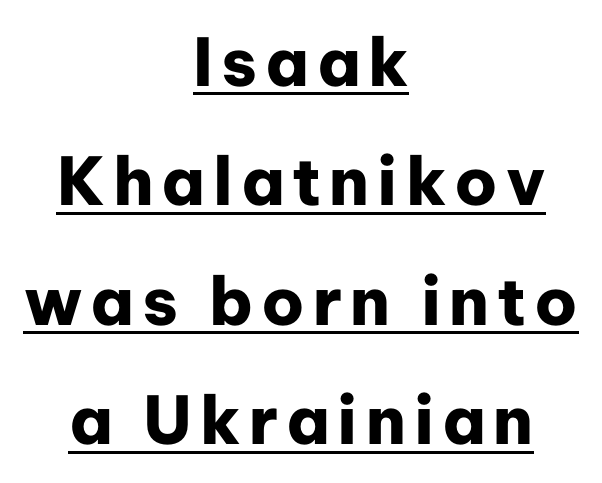
The image shows 66 px heavy sans-serif type, upright; set centered, line spacing 1.81x, underlined; low stroke contrast and a medium x-height.
